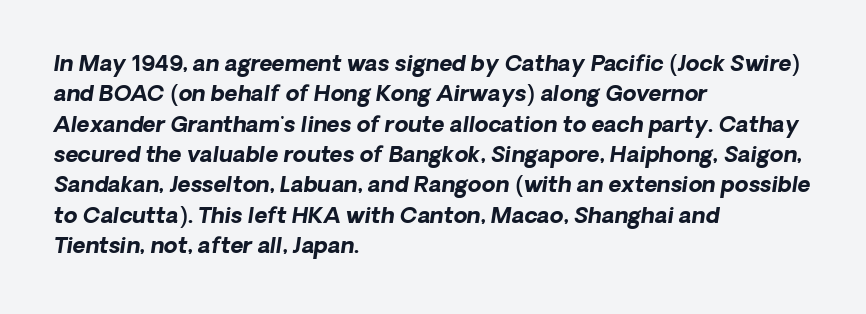
The typesetting leans heavy: a genuine bold. These lines keep a tight, regular rhythm from letter to letter. Regarding leading, the lines here are spaced in the standard way. Each line starts at the same left margin while the right side varies. Any mark beneath the type? The region is blank.
